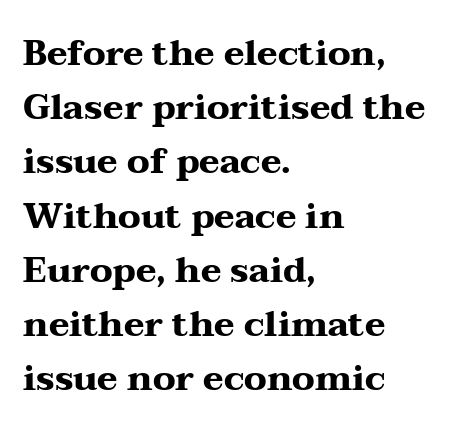
The image shows 35 px heavy, wide serif type, upright; set left-aligned, normal line spacing (1.55x), normal letter spacing, not underlined; medium stroke contrast and a medium x-height.
